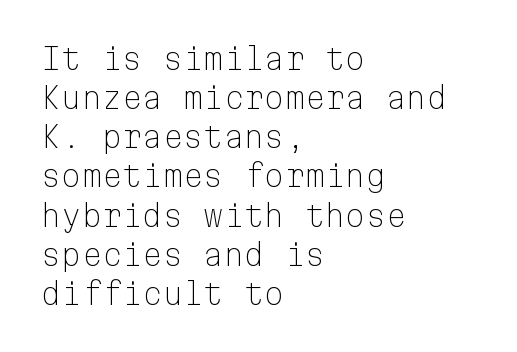
Notice how the passage keeps a crisp vertical edge on the left only. Style check: upright. The passage shown is typed in a monospace face where columns stay perfectly aligned. Characters follow at the spacing the type designer built in. Rows of type keep a routine distance in the vertical direction. Descenders are the only things crossing below the line.
